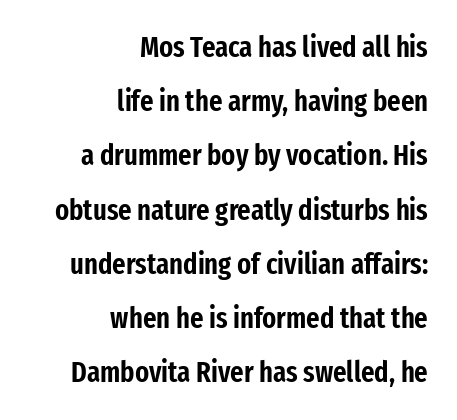
Q: Is the text italic (slanted)? A: No, it is upright.
Q: Is the typeface a serif or a sans-serif typeface? A: Sans-serif.
Q: Is the text underlined? A: No.
Q: How is the paragraph aligned? A: Right-aligned.
Q: Is the spacing between letters normal or unusually wide? A: Normal.
Q: Width (condensed, normal, or wide)? A: Condensed.
Q: Stroke contrast? A: Low.
Q: x-height? A: Medium.
Q: Monospaced? A: No.
